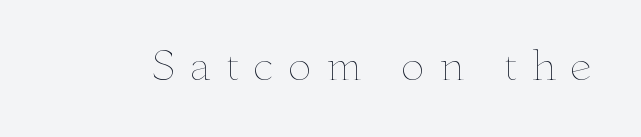
{"italic": "no", "bold": "no", "weight": "thin", "width": "wide", "stroke_contrast": "low", "x_height": "small", "monospaced": "no", "underline": "no", "letter_spacing": "wide", "letter_spacing_em": 0.35, "glyph_px": 40}
